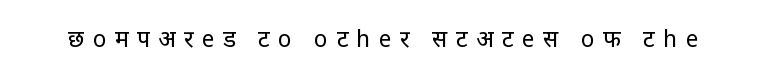
Compared with a typical body face, this is equally light or lighter still. Descenders hang freely into open space. Between one letter and the next there's a generous, obvious gap. When letters stand straight like this, we call the style roman or upright.
